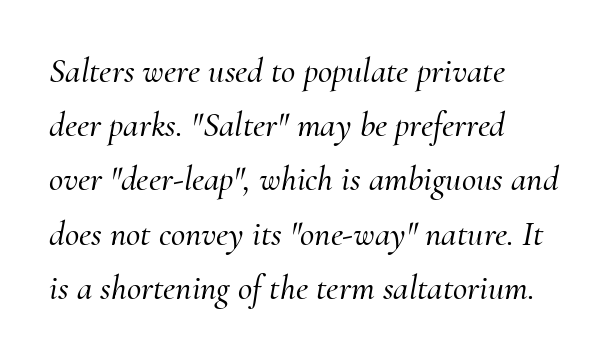
Q: Is the text italic (slanted)? A: Yes, it leans right by about 10 degrees.
Q: Is the typeface a serif or a sans-serif typeface? A: Serif.
Q: Is the text underlined? A: No.
Q: How is the paragraph aligned? A: Left-aligned.
Q: Is the spacing between letters normal or unusually wide? A: Normal.
Q: Is the spacing between lines tight, normal or loose? A: Normal.
Q: Width (condensed, normal, or wide)? A: Normal.
Q: Stroke contrast? A: Medium.
Q: x-height? A: Small.
Q: Monospaced? A: No.
